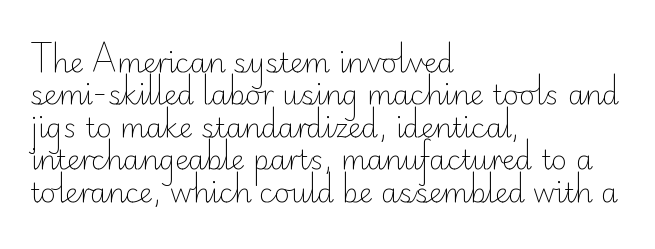
The image shows 27 px text type, upright; set left-aligned, line spacing 1.2x, normal letter spacing, not underlined.
